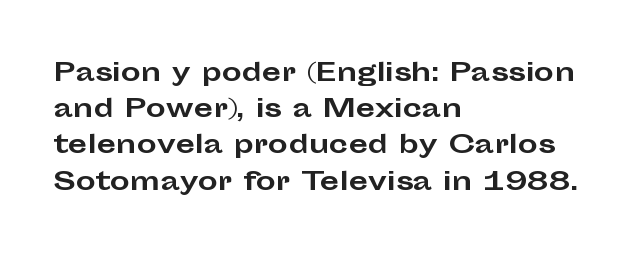
{"italic": "no", "bold": "yes", "underline": "no", "align": "left", "line_spacing": "normal", "line_spacing_ratio": 1.45, "letter_spacing": "normal", "letter_spacing_em": 0.0, "glyph_px": 25}
